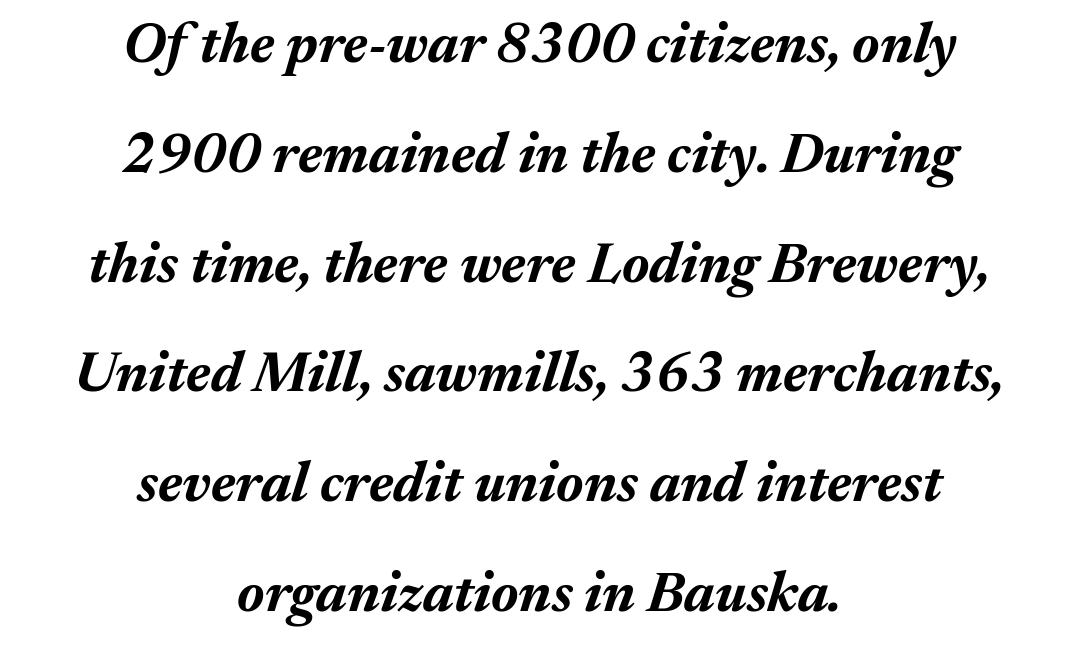
The image shows 56 px bold type, italic (leaning right); set centered, loose line spacing (1.96x), normal letter spacing, not underlined; medium stroke contrast and a medium x-height.
